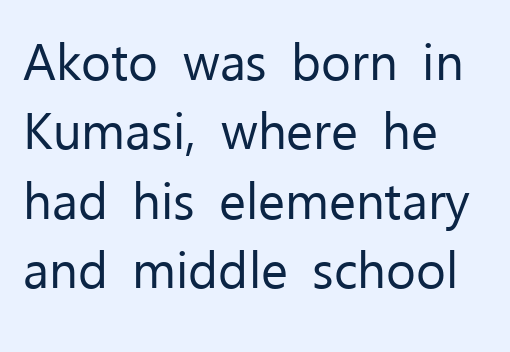
This is sans-serif lettering, the kind often seen on screens and signage. There is no visible air inserted between adjacent glyphs. Vertically, the passage feels balanced, rows spaced as you'd expect. Do the letters lean? They stand straight. Clear beneath every line of the passage.
